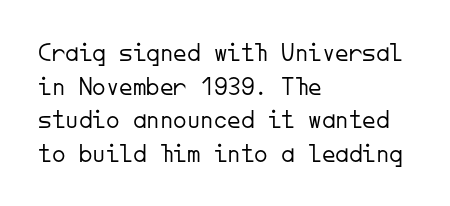
Q: Is the text bold? A: No.
Q: Is the text italic (slanted)? A: No, it is upright.
Q: Is the text underlined? A: No.
Q: How is the paragraph aligned? A: Left-aligned.
Q: Is the spacing between letters normal or unusually wide? A: Normal.
Q: Is the spacing between lines tight, normal or loose? A: Normal.
